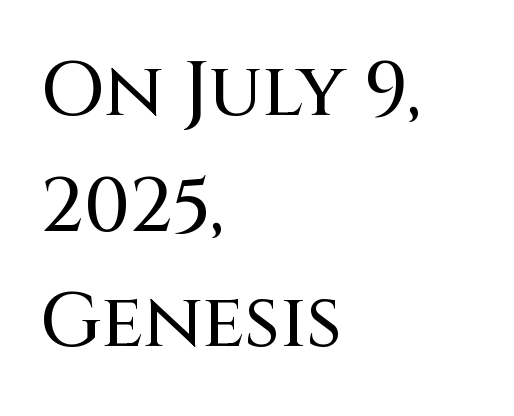
{"serif": "no", "italic": "no", "width": "normal", "stroke_contrast": "medium", "x_height": "large", "monospaced": "no", "underline": "no", "align": "left", "line_spacing": "normal", "line_spacing_ratio": 1.52, "letter_spacing": "normal", "letter_spacing_em": 0.0, "glyph_px": 76}
